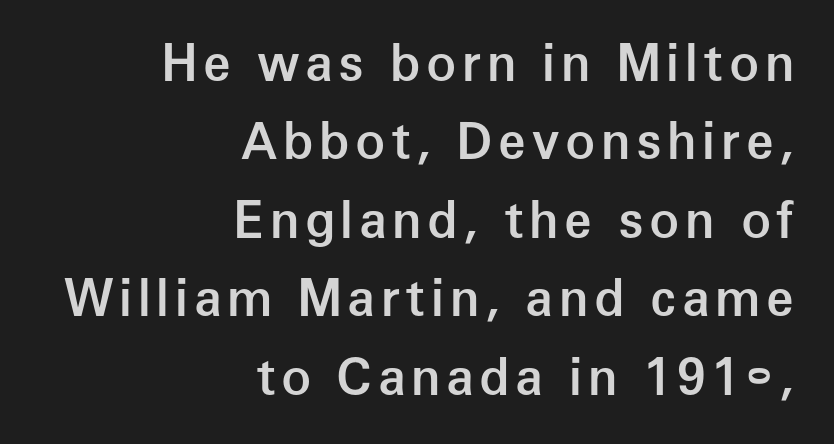
{"serif": "no", "italic": "no", "bold": "semi", "weight": "semibold", "width": "normal", "stroke_contrast": "low", "x_height": "medium", "monospaced": "no", "underline": "no", "align": "right", "line_spacing": "normal", "line_spacing_ratio": 1.57, "glyph_px": 50}
